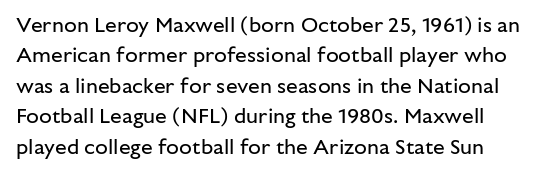
Q: Is the text bold? A: No.
Q: Is the text italic (slanted)? A: No, it is upright.
Q: Is the text underlined? A: No.
Q: How is the paragraph aligned? A: Left-aligned.
Q: Is the spacing between letters normal or unusually wide? A: Normal.
Q: Is the spacing between lines tight, normal or loose? A: Normal.
